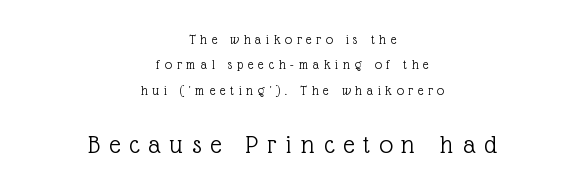
Q: Is the text bold? A: No.
Q: Is the text italic (slanted)? A: No, it is upright.
Q: Is the text underlined? A: No.
Q: How is the paragraph aligned? A: Centered.
Q: Is the spacing between letters normal or unusually wide? A: Unusually wide.
Q: Which block of text is set in a larger size, the first (top) or the second (bottom)? A: The second (bottom) one.
